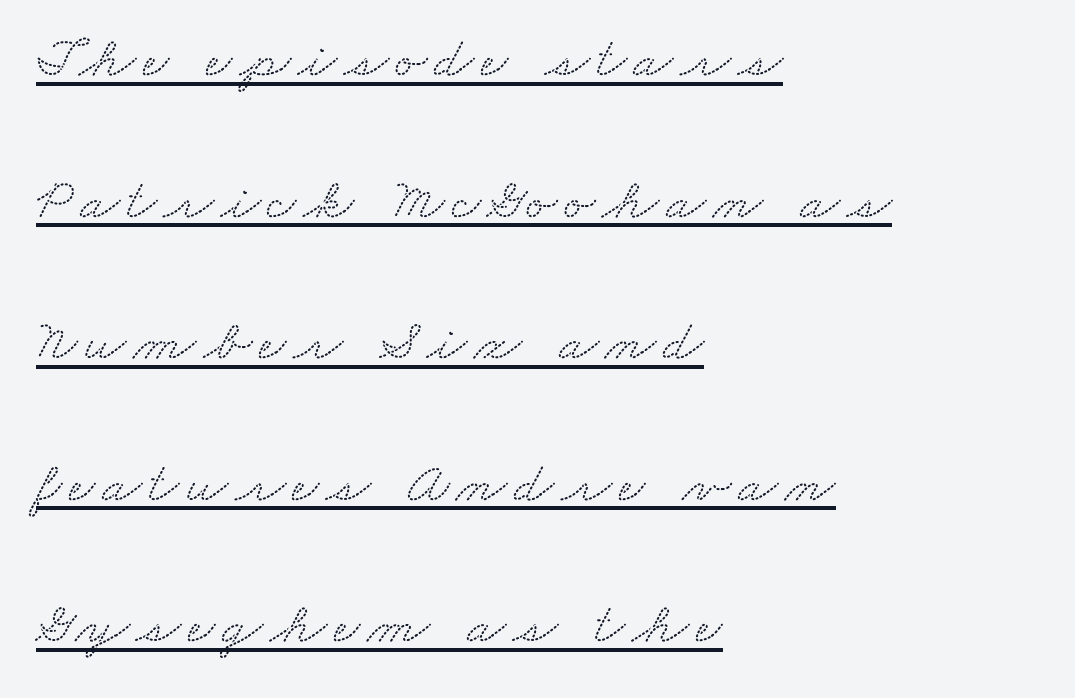
The image shows 58 px wide serif type; set left-aligned, loose line spacing (2.44x), underlined; low stroke contrast and a small x-height.
